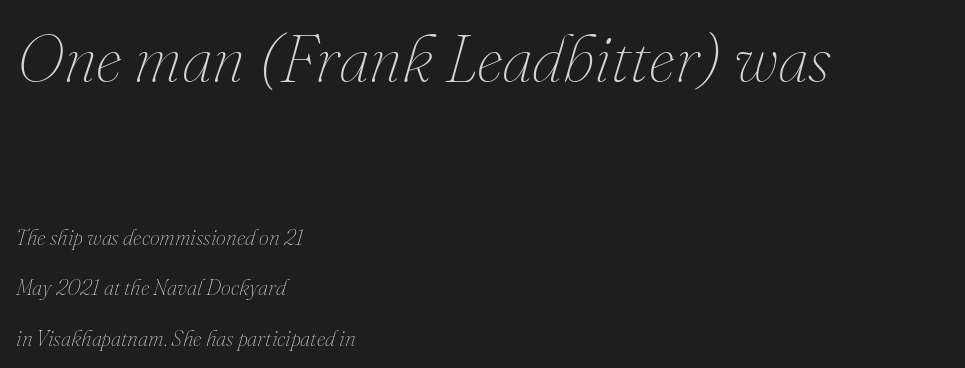
The image shows 67 px thin type, italic (leaning right); set left-aligned, loose line spacing (2.29x), normal letter spacing, not underlined; the first (top) block is 3.05x larger; medium stroke contrast and a small x-height.
